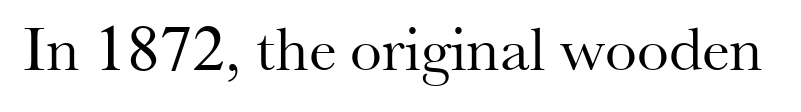
Q: Is the text bold? A: No.
Q: Is the text italic (slanted)? A: No, it is upright.
Q: Is the typeface a serif or a sans-serif typeface? A: Serif.
Q: Is the text underlined? A: No.
Q: Is the spacing between letters normal or unusually wide? A: Normal.
Q: Width (condensed, normal, or wide)? A: Normal.
Q: Stroke contrast? A: Medium.
Q: x-height? A: Small.
Q: Monospaced? A: No.
